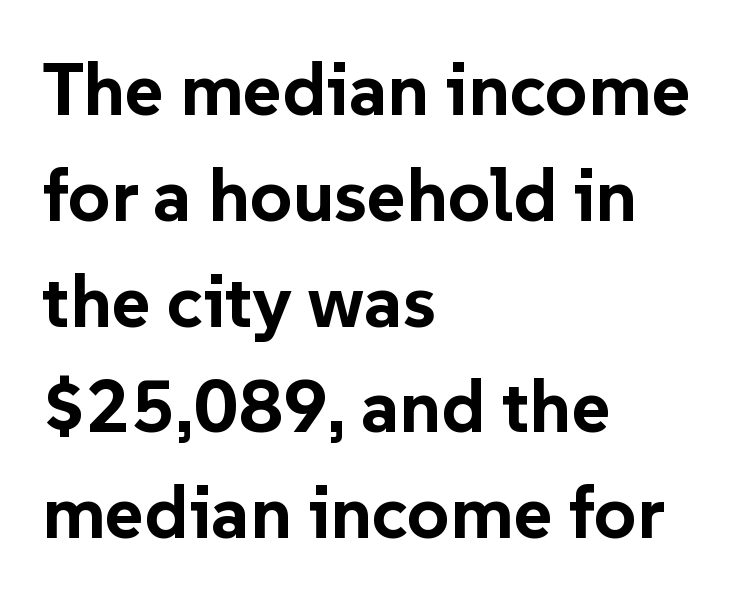
{"serif": "no", "italic": "no", "bold": "yes", "weight": "bold", "width": "normal", "stroke_contrast": "low", "x_height": "medium", "monospaced": "no", "underline": "no", "align": "left", "line_spacing": "normal", "line_spacing_ratio": 1.43, "letter_spacing": "normal", "letter_spacing_em": 0.0, "glyph_px": 74}
